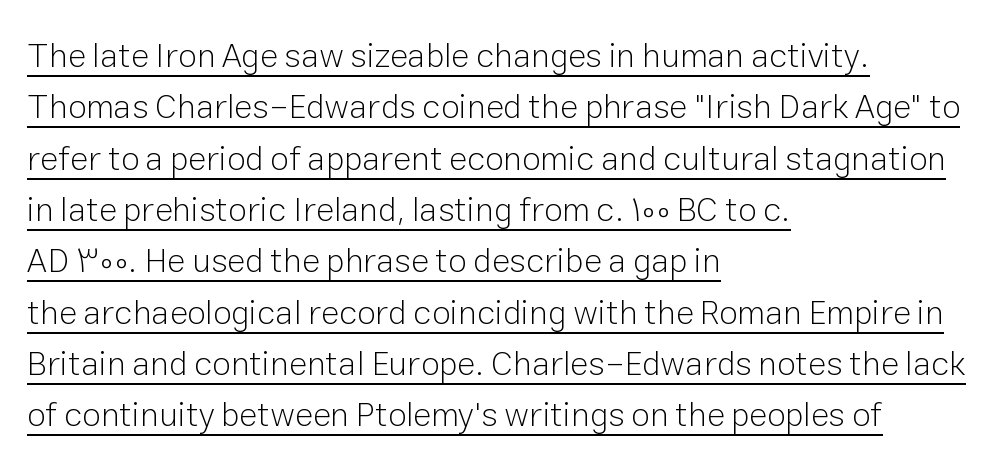
Q: Is the text bold? A: No.
Q: Is the text italic (slanted)? A: No, it is upright.
Q: Is the typeface a serif or a sans-serif typeface? A: Sans-serif.
Q: Is the text underlined? A: Yes.
Q: How is the paragraph aligned? A: Left-aligned.
Q: Is the spacing between letters normal or unusually wide? A: Normal.
Q: Is the spacing between lines tight, normal or loose? A: Normal.
Q: Width (condensed, normal, or wide)? A: Normal.
Q: Stroke contrast? A: Low.
Q: x-height? A: Medium.
Q: Monospaced? A: No.
